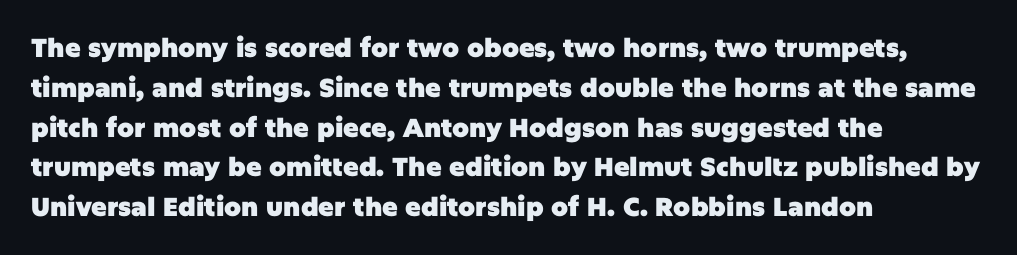
Plenty of ink on the page — the face is bold. Vertical spacing — default. Descenders hang freely into open space. All the whitespace from short lines collects on the right. This rendering leaves character spacing at its baseline value. Do the letters lean? They stand straight.
